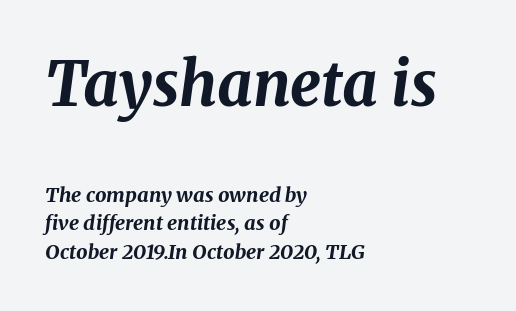
Q: Is the text bold? A: Yes.
Q: Is the text italic (slanted)? A: Yes, it leans right by about 8 degrees.
Q: Is the text underlined? A: No.
Q: How is the paragraph aligned? A: Left-aligned.
Q: Is the spacing between letters normal or unusually wide? A: Normal.
Q: Is the spacing between lines tight, normal or loose? A: Normal.
Q: Which block of text is set in a larger size, the first (top) or the second (bottom)? A: The first (top) one.
Q: Width (condensed, normal, or wide)? A: Normal.
Q: Stroke contrast? A: Medium.
Q: x-height? A: Medium.
Q: Monospaced? A: No.
